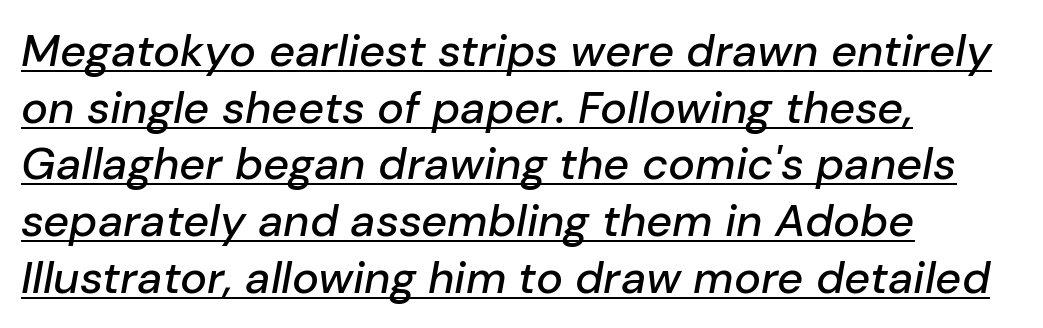
Q: Is the text italic (slanted)? A: Yes, it leans right by about 10 degrees.
Q: Is the text underlined? A: Yes.
Q: How is the paragraph aligned? A: Left-aligned.
Q: Is the spacing between letters normal or unusually wide? A: Normal.
Q: Is the spacing between lines tight, normal or loose? A: Normal.
Q: Width (condensed, normal, or wide)? A: Normal.
Q: Stroke contrast? A: Low.
Q: x-height? A: Medium.
Q: Monospaced? A: No.
